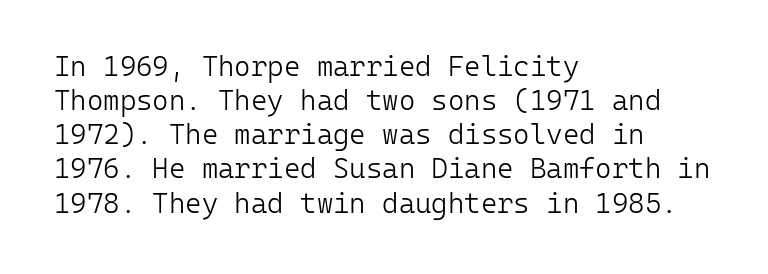
All the whitespace from short lines collects on the right. In terms of letterform style, serifs are entirely absent. The face used here is monospaced, like something from a code editor. Quick note: underline off. The typesetting does not lean heavy: it is not bold. The typography opts for an upright posture over an oblique one.
